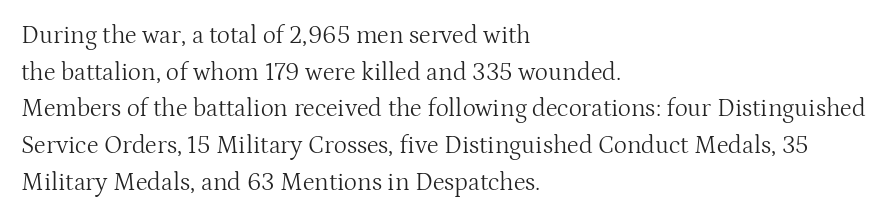
Weight: in the light-to-regular range. In CSS terms this would be text-align: left. The letters stand straight up with perfectly vertical stems. Each new line begins a customary step beneath the previous one. Characters follow at the spacing the type designer built in.
